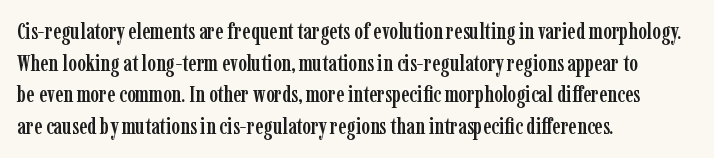
The tracking reads as untouched default to a designer's eye. These lines were composed using upright roman letters. A clean baseline with only descenders dipping below it. The designer left line spacing at the default. The lines are quadded left.
